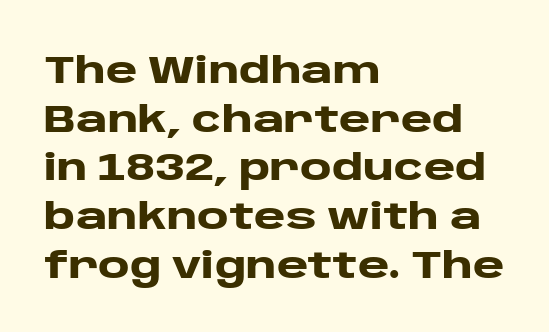
{"serif": "no", "italic": "no", "bold": "yes", "weight": "heavy", "width": "wide", "stroke_contrast": "low", "x_height": "large", "monospaced": "no", "underline": "no", "align": "left", "line_spacing": "normal", "line_spacing_ratio": 1.28, "letter_spacing": "normal", "letter_spacing_em": 0.0, "glyph_px": 38}
